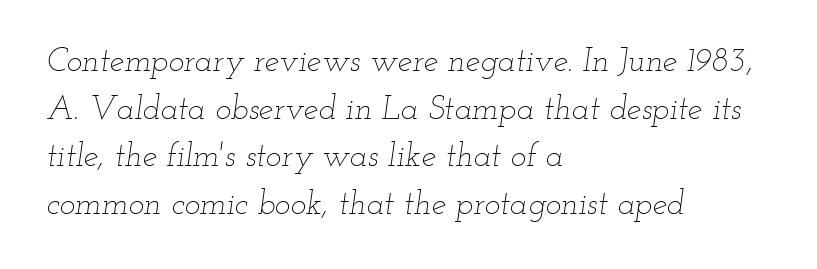
Q: Is the text bold? A: No.
Q: Is the text italic (slanted)? A: Yes, it leans right by about 12 degrees.
Q: Is the text underlined? A: No.
Q: How is the paragraph aligned? A: Left-aligned.
Q: Is the spacing between letters normal or unusually wide? A: Normal.
Q: Is the spacing between lines tight, normal or loose? A: Normal.
Q: Width (condensed, normal, or wide)? A: Wide.
Q: Stroke contrast? A: Low.
Q: x-height? A: Small.
Q: Monospaced? A: No.
